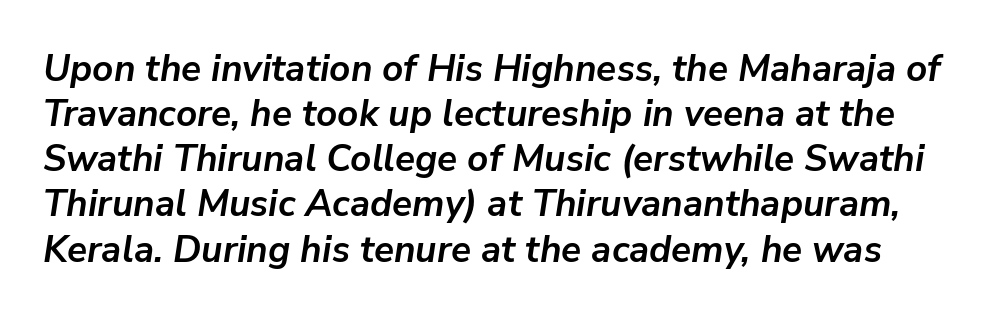
Q: Is the text bold? A: Yes.
Q: Is the text italic (slanted)? A: Yes, it leans right by about 9 degrees.
Q: Is the text underlined? A: No.
Q: Is the spacing between letters normal or unusually wide? A: Normal.
Q: Width (condensed, normal, or wide)? A: Normal.
Q: Stroke contrast? A: Low.
Q: x-height? A: Medium.
Q: Monospaced? A: No.
